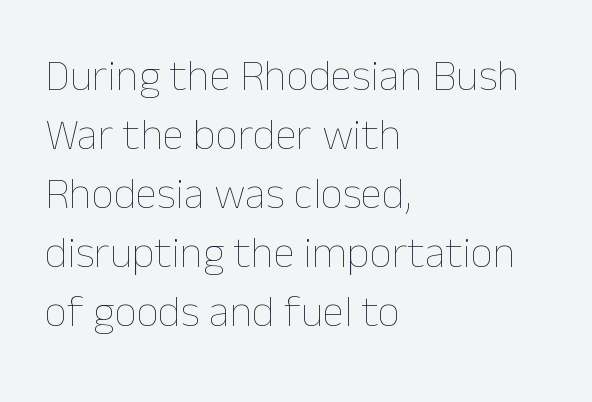
The image shows 44 px thin type, upright; set left-aligned, normal line spacing (1.34x), normal letter spacing, not underlined; low stroke contrast and a medium x-height.
